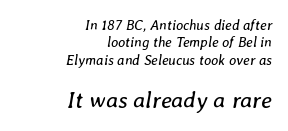
{"italic": "yes", "lean": "right", "slant_degrees": 8, "bold": "no", "underline": "no", "align": "right", "line_spacing_ratio": 1.24, "letter_spacing": "normal", "letter_spacing_em": 0.0, "larger_block": "second", "size_ratio": 1.64, "glyph_px": 23}
